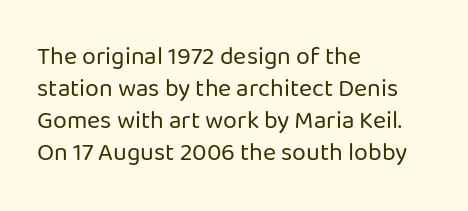
{"italic": "no", "bold": "no", "underline": "no", "align": "left", "line_spacing": "normal", "line_spacing_ratio": 1.28, "letter_spacing": "normal", "letter_spacing_em": 0.0, "glyph_px": 25}
